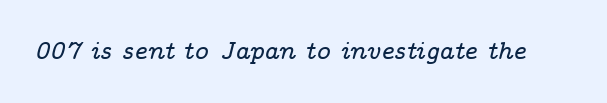
Q: Is the text italic (slanted)? A: Yes, it leans right by about 14 degrees.
Q: Is the text underlined? A: No.
Q: Is the spacing between letters normal or unusually wide? A: Normal.
